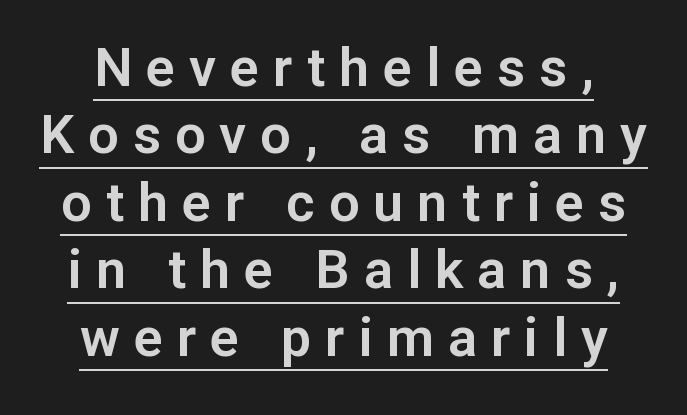
{"serif": "no", "italic": "no", "width": "normal", "stroke_contrast": "low", "x_height": "medium", "monospaced": "no", "underline": "yes", "align": "center", "line_spacing": "normal", "line_spacing_ratio": 1.25, "letter_spacing": "wide", "letter_spacing_em": 0.26, "glyph_px": 54}
